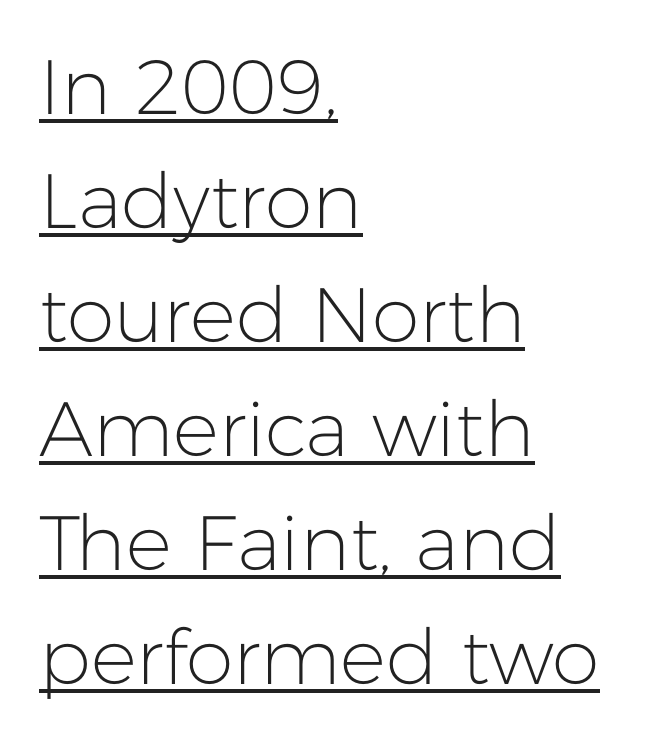
Looks like regular typesetting: each glyph gets only the width it needs. The designer went with a sans here, leaving each stem footless. This reads as an unemphasized weight, regular at the heaviest. The rendering keeps characters at their native spacing. The typography opts for an upright posture over an oblique one. The paragraph has a hard left edge and a soft right edge.
